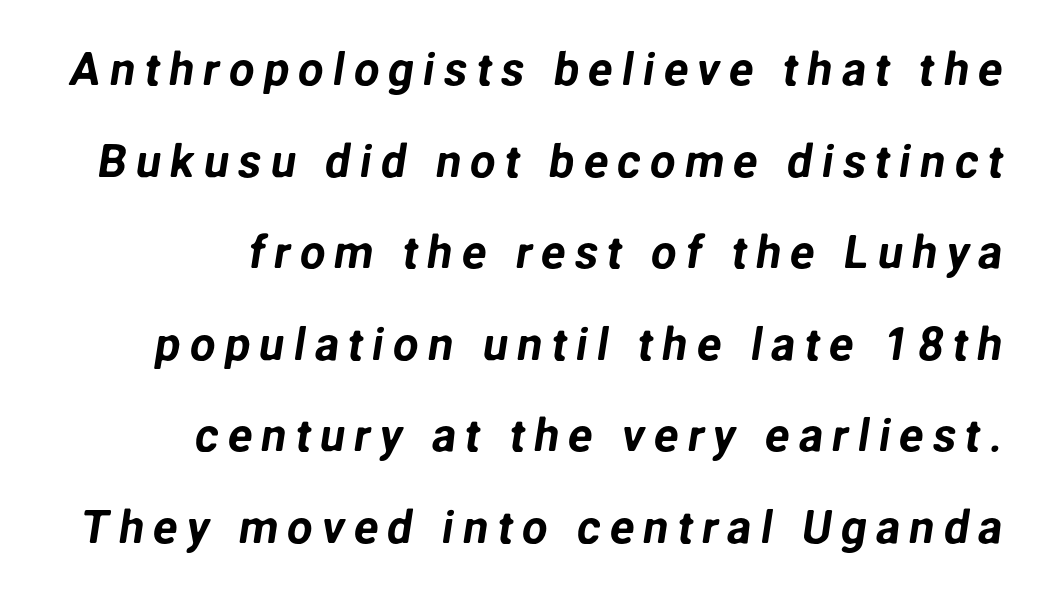
Q: Is the typeface a serif or a sans-serif typeface? A: Sans-serif.
Q: Is the text underlined? A: No.
Q: How is the paragraph aligned? A: Right-aligned.
Q: Is the spacing between lines tight, normal or loose? A: Loose.
Q: Width (condensed, normal, or wide)? A: Normal.
Q: Stroke contrast? A: Low.
Q: x-height? A: Medium.
Q: Monospaced? A: No.
